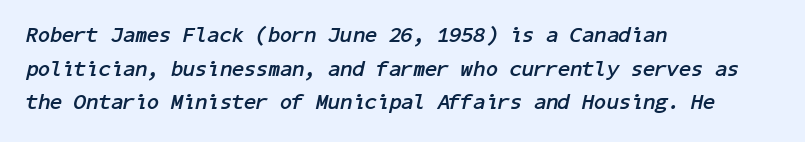
Q: Is the text bold? A: Yes.
Q: Is the text italic (slanted)? A: Yes, it leans right by about 11 degrees.
Q: Is the text underlined? A: No.
Q: How is the paragraph aligned? A: Left-aligned.
Q: Is the spacing between letters normal or unusually wide? A: Normal.
Q: Is the spacing between lines tight, normal or loose? A: Normal.
